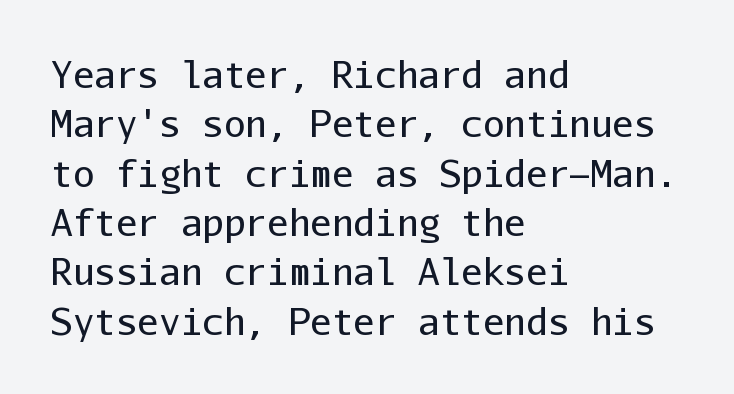
A sans-serif font was chosen for this passage. Spacing verdict: monospaced, one width for all characters. Words float on clear page, feet unadorned. Honestly, the row spacing looks completely unremarkable. Compared with typical body copy, the letter spacing here is the same. Which margin do the lines hug? The left one — the right edge is uneven.
